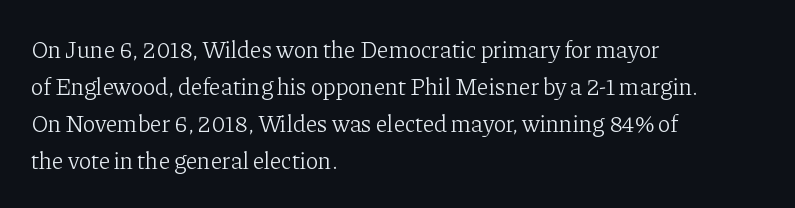
Vertical strokes here are truly vertical. Every row of glyphs begins at an identical x-position on the left. Between one letter and the next there's only the usual sliver of space. Only glyphs here, with clear space below each row.
